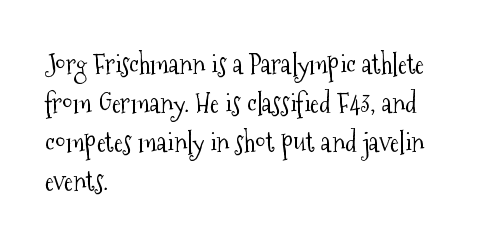
Nothing heavy about these letters — not bold at all. The block of text has a typical density, with ordinary space between rows. Posture: straight, roman, zero tilt. Quick note: underline off. The letterforms sit shoulder to shoulder at normal distance.
